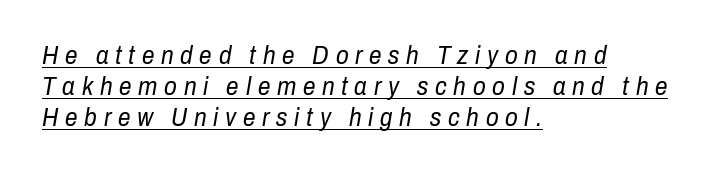
The image shows 25 px text type, italic (leaning right); set left-aligned, normal line spacing (1.25x), unusually wide letter spacing (+0.27 em), underlined.
